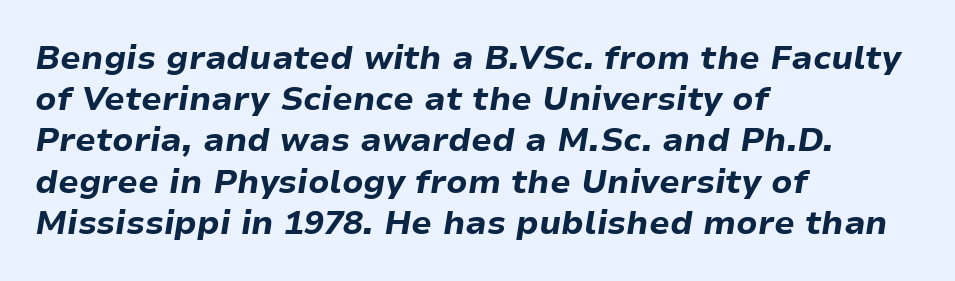
{"italic": "yes", "lean": "right", "slant_degrees": 9, "bold": "yes", "weight": "bold", "width": "normal", "stroke_contrast": "low", "x_height": "medium", "monospaced": "no", "underline": "no", "align": "left", "line_spacing": "normal", "line_spacing_ratio": 1.25, "letter_spacing": "normal", "letter_spacing_em": 0.0, "glyph_px": 33}
